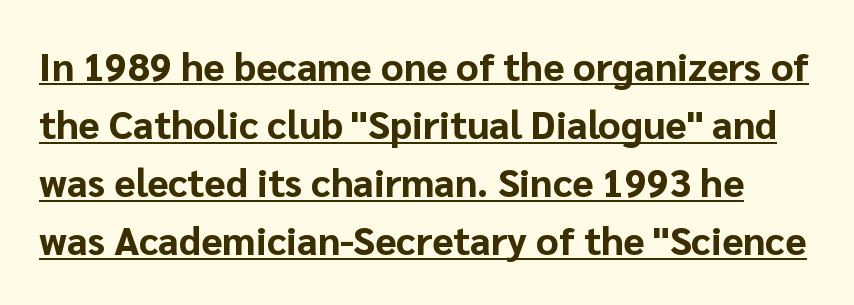
Q: Is the text bold? A: Yes.
Q: Is the text italic (slanted)? A: No, it is upright.
Q: Is the typeface a serif or a sans-serif typeface? A: Sans-serif.
Q: Is the text underlined? A: Yes.
Q: Is the spacing between letters normal or unusually wide? A: Normal.
Q: Is the spacing between lines tight, normal or loose? A: Normal.
Q: Width (condensed, normal, or wide)? A: Normal.
Q: Stroke contrast? A: Low.
Q: x-height? A: Medium.
Q: Monospaced? A: No.
